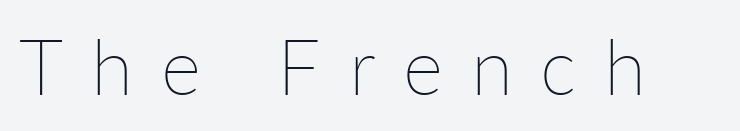
{"italic": "no", "bold": "no", "weight": "thin", "width": "normal", "stroke_contrast": "low", "x_height": "medium", "monospaced": "no", "underline": "no", "letter_spacing": "wide", "letter_spacing_em": 0.36, "glyph_px": 77}
